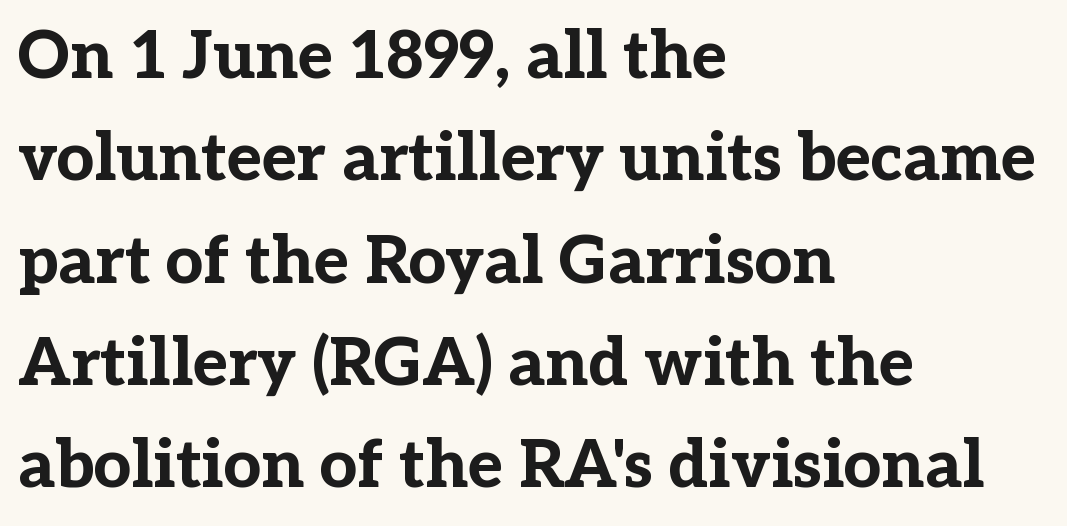
The image shows 66 px bold serif type, upright; set left-aligned, normal line spacing (1.55x), normal letter spacing, not underlined; low stroke contrast and a medium x-height.
